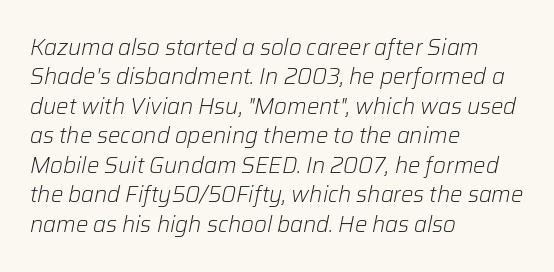
The lines in this sample share a left origin and differ only in where they stop. The lettering tilts uniformly, giving the passage an italic look. The letterforms sit at book weight or below. Clear beneath every line of the passage. You could call the tracking neutral — neither tight nor loose. The rendering uses a moderate line-height, typical for paragraphs.
